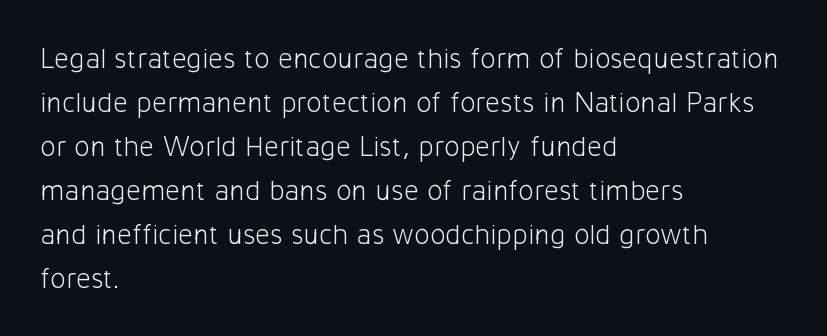
{"serif": "no", "italic": "no", "bold": "no", "weight": "light", "width": "normal", "stroke_contrast": "low", "x_height": "medium", "monospaced": "no", "underline": "no", "align": "left", "line_spacing": "normal", "line_spacing_ratio": 1.52, "letter_spacing": "normal", "letter_spacing_em": 0.0, "glyph_px": 29}
